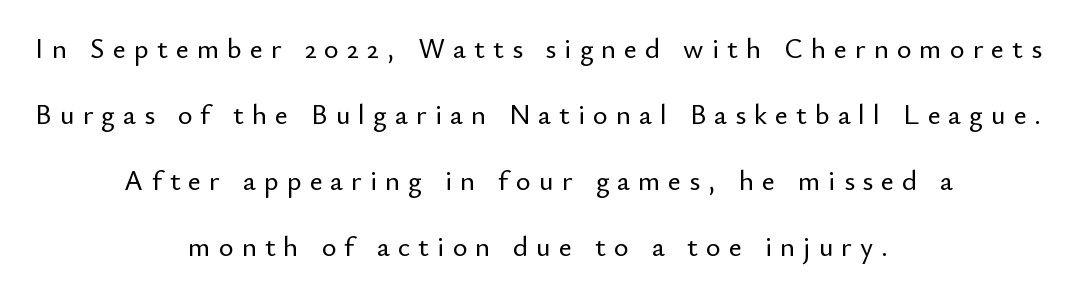
Q: Is the text italic (slanted)? A: No, it is upright.
Q: Is the typeface a serif or a sans-serif typeface? A: Sans-serif.
Q: Is the text underlined? A: No.
Q: How is the paragraph aligned? A: Centered.
Q: Is the spacing between letters normal or unusually wide? A: Unusually wide.
Q: Is the spacing between lines tight, normal or loose? A: Loose.
Q: Width (condensed, normal, or wide)? A: Normal.
Q: Stroke contrast? A: Low.
Q: x-height? A: Small.
Q: Monospaced? A: No.
